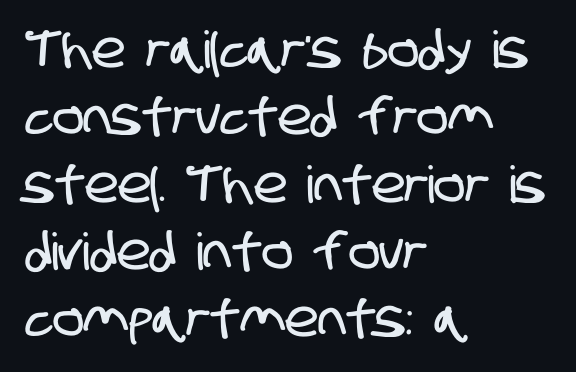
The vertical gap from one line to the next is medium. Proportional: the letters do not fall into vertical columns. Does the type have serifs? No, each stem ends abruptly. These lines stack with their left ends in a neat column. Is the letter spacing exaggerated? No — it looks like the ordinary default. Rule under the text: the space is simply empty.
